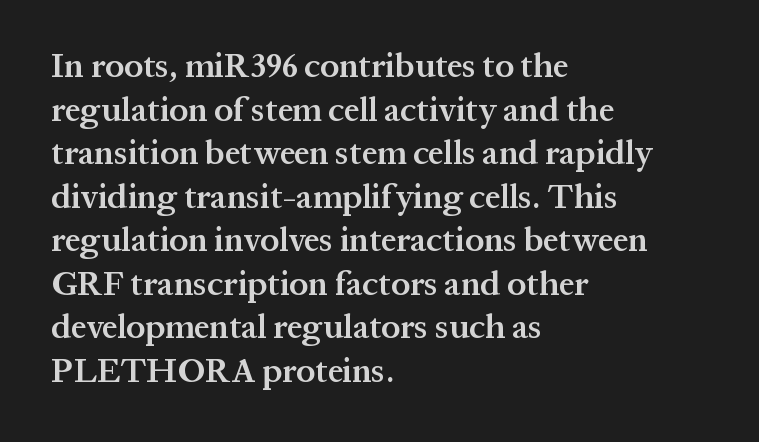
{"serif": "yes", "italic": "no", "bold": "semi", "weight": "semibold", "width": "normal", "stroke_contrast": "medium", "x_height": "medium", "monospaced": "no", "underline": "no", "align": "left", "line_spacing": "normal", "line_spacing_ratio": 1.28, "letter_spacing": "normal", "letter_spacing_em": 0.0, "glyph_px": 34}
